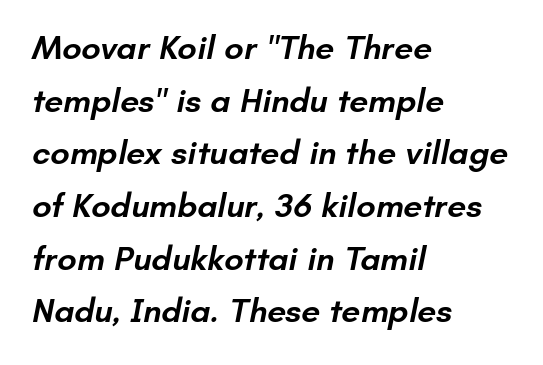
Q: Is the text bold? A: Semi-bold.
Q: Is the typeface a serif or a sans-serif typeface? A: Sans-serif.
Q: Is the text underlined? A: No.
Q: How is the paragraph aligned? A: Left-aligned.
Q: Is the spacing between letters normal or unusually wide? A: Normal.
Q: Is the spacing between lines tight, normal or loose? A: Normal.
Q: Width (condensed, normal, or wide)? A: Normal.
Q: Stroke contrast? A: Low.
Q: x-height? A: Small.
Q: Monospaced? A: No.
